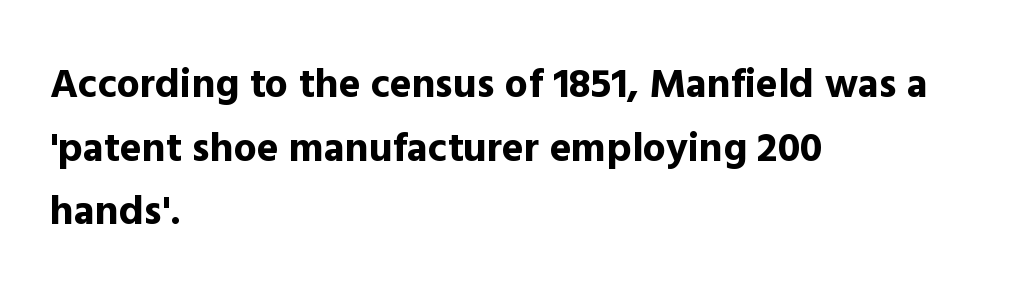
Do the characters align in a grid? No, the font is proportional. Is this a sans? Yes — the strokes have no serifs. Line beginnings align vertically; line endings do not. Does the weight exceed regular? Yes, all the way to bold. If you drew a line through each stem, it would be perfectly vertical.
